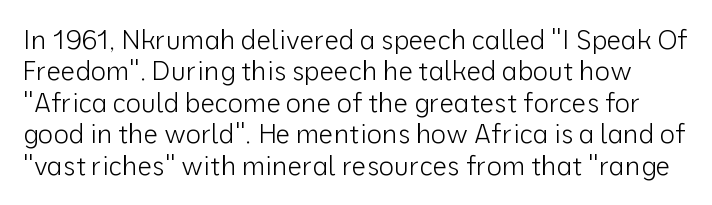
The image shows 26 px text type, upright; set line spacing 1.21x, normal letter spacing, not underlined.
